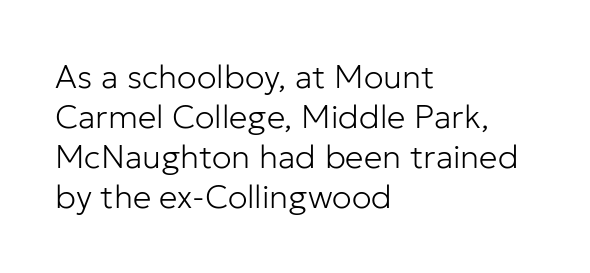
Stroke thickness stays within the range of a standard reading face or lighter. Lines of text with bare space underneath. The setting favours the left margin, as ordinary paragraphs usually do. Notice how the stems are strictly vertical — no italics here.
